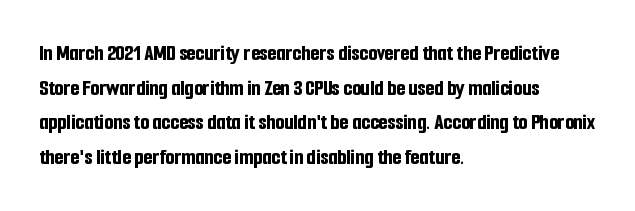
Q: Is the text bold? A: Yes.
Q: Is the text italic (slanted)? A: No, it is upright.
Q: Is the text underlined? A: No.
Q: How is the paragraph aligned? A: Left-aligned.
Q: Is the spacing between letters normal or unusually wide? A: Normal.
Q: Is the spacing between lines tight, normal or loose? A: Normal.
